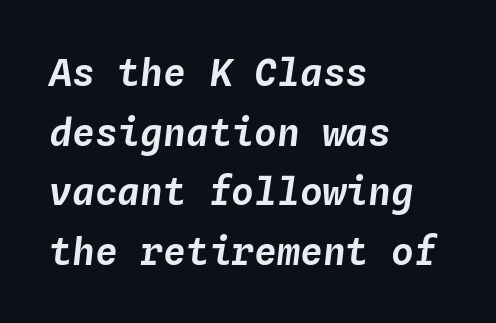
{"italic": "yes", "lean": "right", "slant_degrees": 4, "width": "normal", "stroke_contrast": "low", "x_height": "medium", "monospaced": "yes", "underline": "no", "align": "left", "line_spacing": "normal", "line_spacing_ratio": 1.57, "letter_spacing": "normal", "letter_spacing_em": 0.0, "glyph_px": 38}
